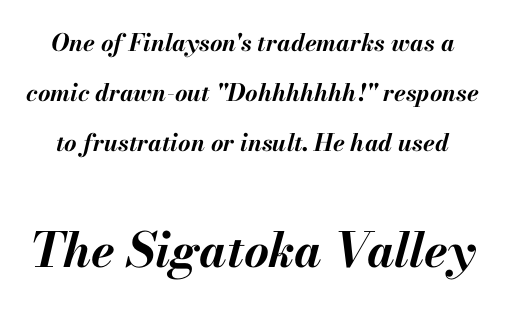
The image shows 48 px bold type, italic (leaning right); set loose line spacing (2.09x), normal letter spacing, not underlined; the second (bottom) block is 2.0x larger; medium stroke contrast and a small x-height.
